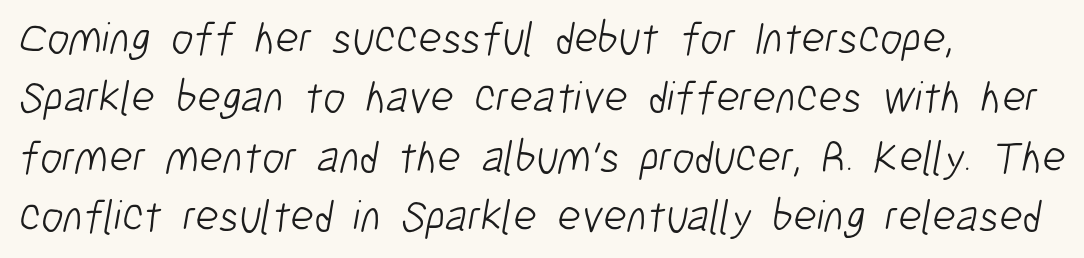
{"serif": "no", "bold": "no", "weight": "light", "width": "condensed", "stroke_contrast": "low", "x_height": "medium", "monospaced": "no", "underline": "no", "align": "left", "line_spacing": "normal", "line_spacing_ratio": 1.32, "letter_spacing": "normal", "letter_spacing_em": 0.0, "glyph_px": 45}
